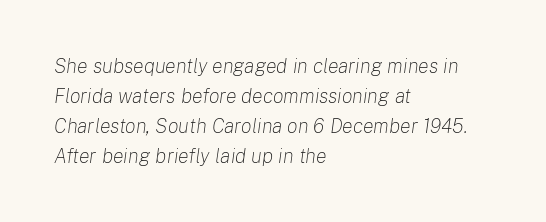
{"italic": "yes", "lean": "right", "slant_degrees": 8, "bold": "no", "underline": "no", "align": "left", "line_spacing": "normal", "line_spacing_ratio": 1.5, "letter_spacing": "normal", "letter_spacing_em": 0.0, "glyph_px": 20}
